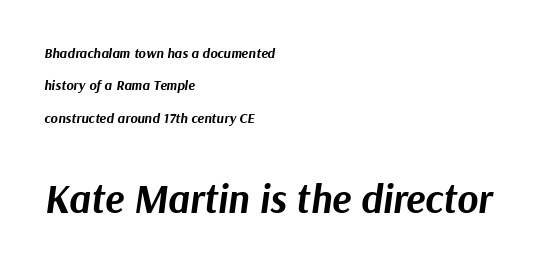
I'd describe the lettering as bold — thick and assertive. Vertical spacing — loose. Lines of text with bare space underneath. Glyph-to-glyph distance matches everyday printed text.
